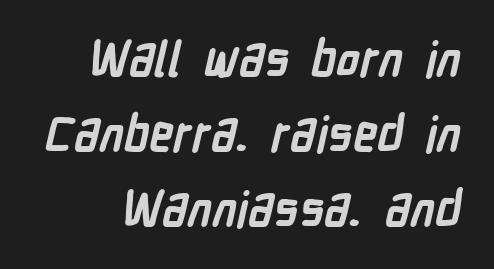
The image shows 48 px semibold, condensed sans-serif type; set normal line spacing (1.56x), normal letter spacing, not underlined; low stroke contrast and a medium x-height.
